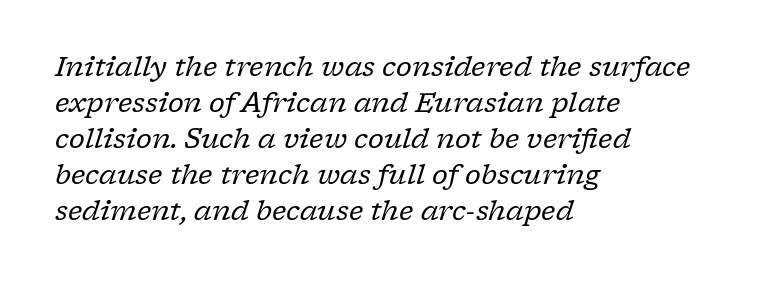
Q: Is the text bold? A: No.
Q: Is the text italic (slanted)? A: Yes, it leans right by about 17 degrees.
Q: Is the text underlined? A: No.
Q: How is the paragraph aligned? A: Left-aligned.
Q: Is the spacing between letters normal or unusually wide? A: Normal.
Q: Is the spacing between lines tight, normal or loose? A: Normal.
